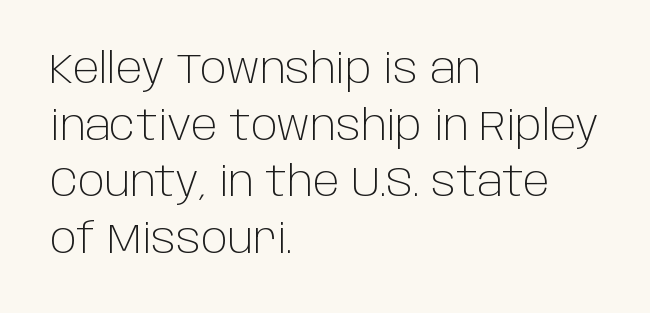
Q: Is the text bold? A: No.
Q: Is the text italic (slanted)? A: No, it is upright.
Q: Is the typeface a serif or a sans-serif typeface? A: Sans-serif.
Q: Is the text underlined? A: No.
Q: How is the paragraph aligned? A: Left-aligned.
Q: Is the spacing between letters normal or unusually wide? A: Normal.
Q: Is the spacing between lines tight, normal or loose? A: Normal.
Q: Width (condensed, normal, or wide)? A: Normal.
Q: Stroke contrast? A: Low.
Q: x-height? A: Large.
Q: Monospaced? A: No.
